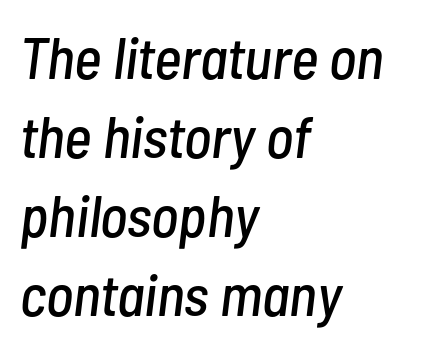
Q: Is the text italic (slanted)? A: Yes, it leans right by about 7 degrees.
Q: Is the text underlined? A: No.
Q: How is the paragraph aligned? A: Left-aligned.
Q: Is the spacing between letters normal or unusually wide? A: Normal.
Q: Is the spacing between lines tight, normal or loose? A: Normal.
Q: Width (condensed, normal, or wide)? A: Condensed.
Q: Stroke contrast? A: Low.
Q: x-height? A: Medium.
Q: Monospaced? A: No.
